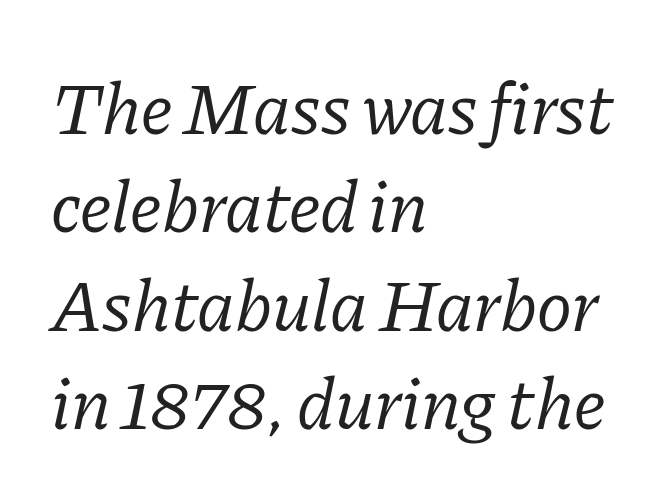
{"serif": "yes", "italic": "yes", "lean": "right", "slant_degrees": 11, "bold": "no", "weight": "regular", "width": "normal", "stroke_contrast": "low", "x_height": "medium", "monospaced": "no", "underline": "no", "align": "left", "line_spacing": "normal", "line_spacing_ratio": 1.33, "letter_spacing": "normal", "letter_spacing_em": 0.0, "glyph_px": 74}
